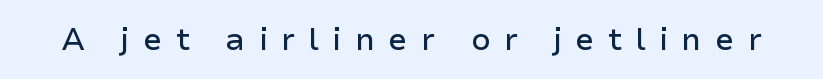
The image shows 31 px sans-serif type, upright; set unusually wide letter spacing (+0.43 em), not underlined; low stroke contrast and a medium x-height.
